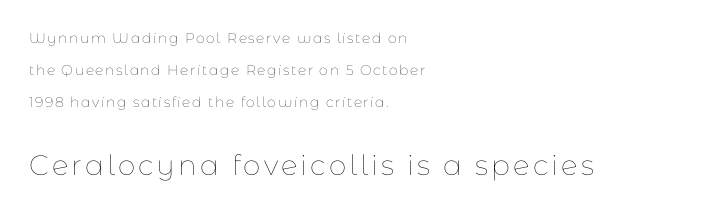
{"italic": "no", "bold": "no", "weight": "thin", "width": "normal", "stroke_contrast": "low", "x_height": "medium", "monospaced": "no", "underline": "no", "align": "left", "line_spacing": "loose", "line_spacing_ratio": 2.28, "larger_block": "second", "size_ratio": 2.0, "glyph_px": 28}
